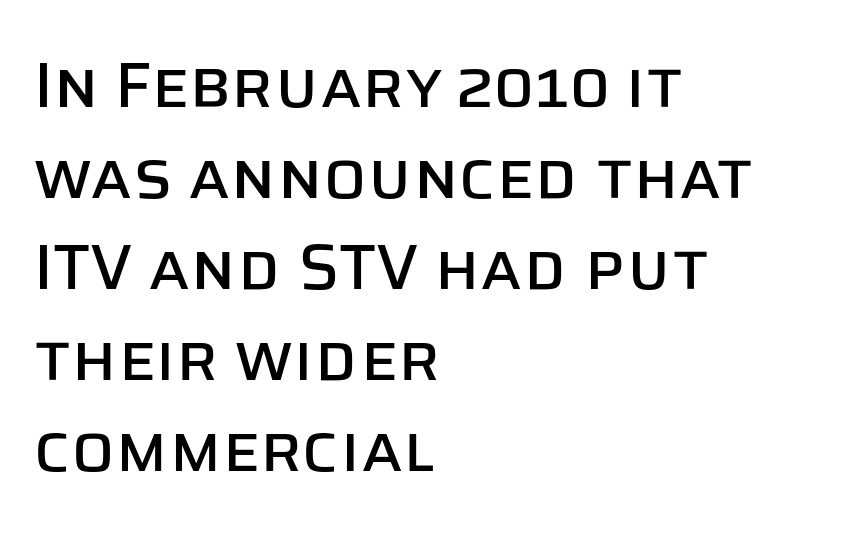
Every stem runs plumb, perpendicular to the baseline. One-word summary of the alignment: left. The letters advance in unequal steps, a hallmark of proportional type. In terms of letterspacing, this is plain default setting. Regarding serifs, this sample does without them.
